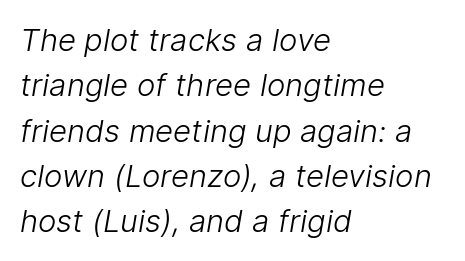
The image shows 31 px light sans-serif type; set left-aligned, normal line spacing (1.46x), normal letter spacing, not underlined; low stroke contrast and a medium x-height.
